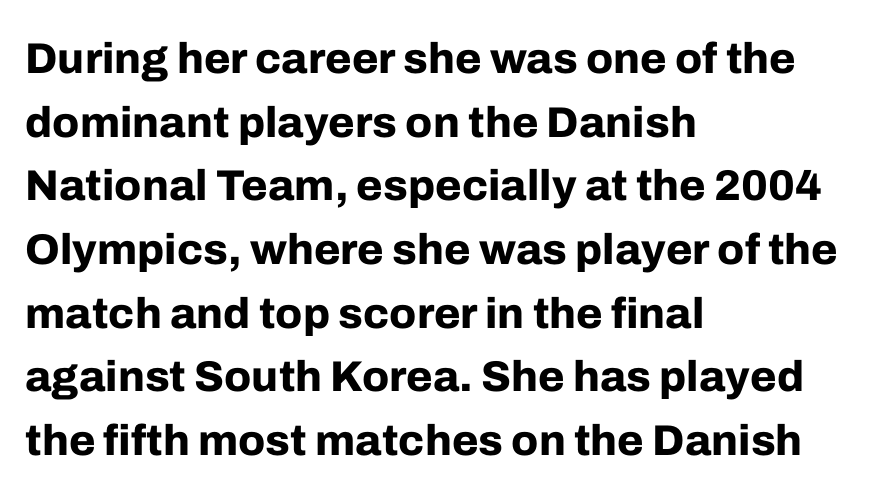
The rendering uses natural spacing where letterforms have individual widths. This is sans-serif lettering, the kind often seen on screens and signage. The type is set solid horizontally, with unmodified tracking. Horizontal alignment here is leftward, the default for most running prose. The gap between lines stays unmarked. Leading: standard.
